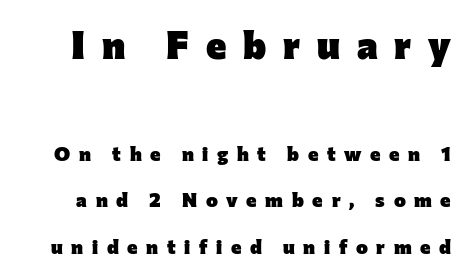
The image shows 39 px heavy sans-serif type, upright; set loose line spacing (2.31x), unusually wide letter spacing (+0.43 em), not underlined; the first (top) block is 1.95x larger; low stroke contrast and a medium x-height.
